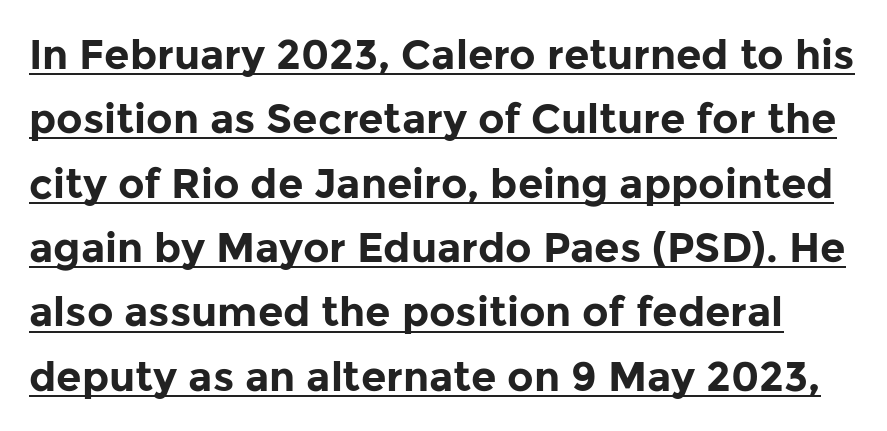
{"serif": "no", "italic": "no", "bold": "yes", "weight": "bold", "width": "normal", "stroke_contrast": "low", "x_height": "medium", "monospaced": "no", "underline": "yes", "line_spacing": "normal", "line_spacing_ratio": 1.57, "letter_spacing": "normal", "letter_spacing_em": 0.0, "glyph_px": 41}
